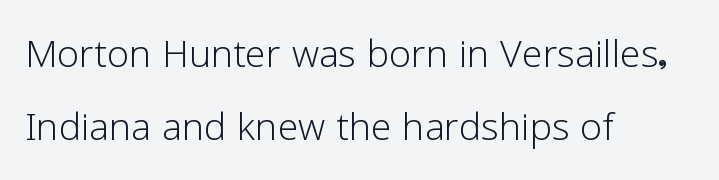
{"serif": "no", "italic": "no", "bold": "no", "weight": "light", "width": "normal", "stroke_contrast": "low", "x_height": "medium", "monospaced": "no", "underline": "no", "align": "left", "line_spacing": "normal", "line_spacing_ratio": 1.47, "letter_spacing": "normal", "letter_spacing_em": 0.0, "glyph_px": 50}
